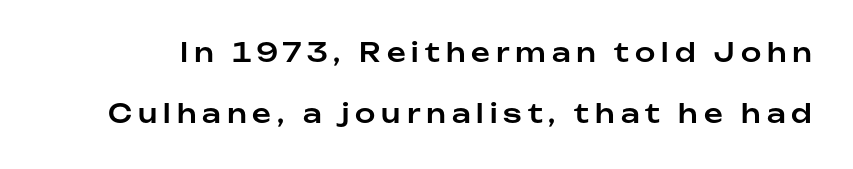
A clean baseline with only descenders dipping below it. Characters remain perfectly vertical along every line. Notice the wide empty band between every row — that's loose leading. What stands out about the letter spacing? Its width — letters are far apart.
